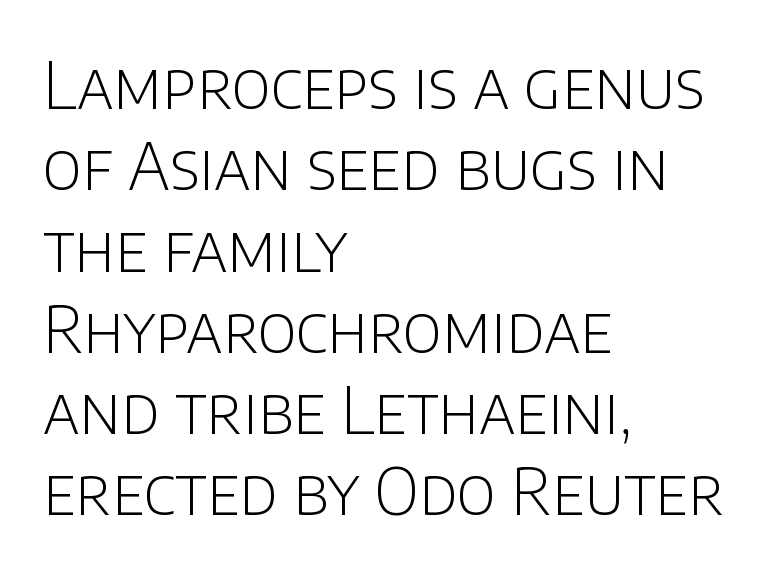
The image shows 64 px light sans-serif type, upright; set left-aligned, normal line spacing (1.27x), normal letter spacing, not underlined; low stroke contrast and a large x-height.
